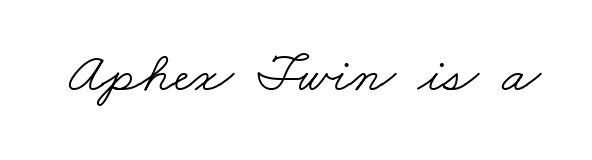
Q: Is the text bold? A: No.
Q: Is the typeface a serif or a sans-serif typeface? A: Serif.
Q: Is the text underlined? A: No.
Q: Is the spacing between letters normal or unusually wide? A: Normal.
Q: Width (condensed, normal, or wide)? A: Wide.
Q: Stroke contrast? A: Low.
Q: x-height? A: Small.
Q: Monospaced? A: No.
